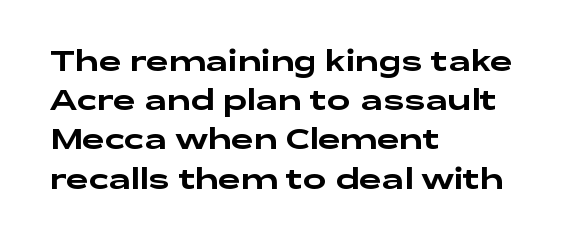
Q: Is the text italic (slanted)? A: No, it is upright.
Q: Is the typeface a serif or a sans-serif typeface? A: Sans-serif.
Q: Is the text underlined? A: No.
Q: How is the paragraph aligned? A: Left-aligned.
Q: Is the spacing between letters normal or unusually wide? A: Normal.
Q: Is the spacing between lines tight, normal or loose? A: Normal.
Q: Width (condensed, normal, or wide)? A: Wide.
Q: Stroke contrast? A: Low.
Q: x-height? A: Medium.
Q: Monospaced? A: No.
